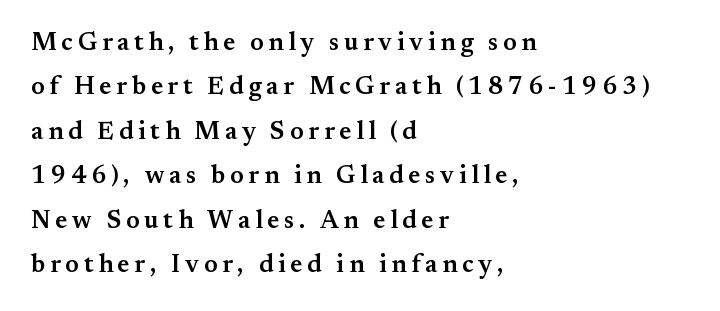
{"italic": "no", "bold": "semi", "underline": "no", "align": "left", "line_spacing_ratio": 1.78, "glyph_px": 25}
